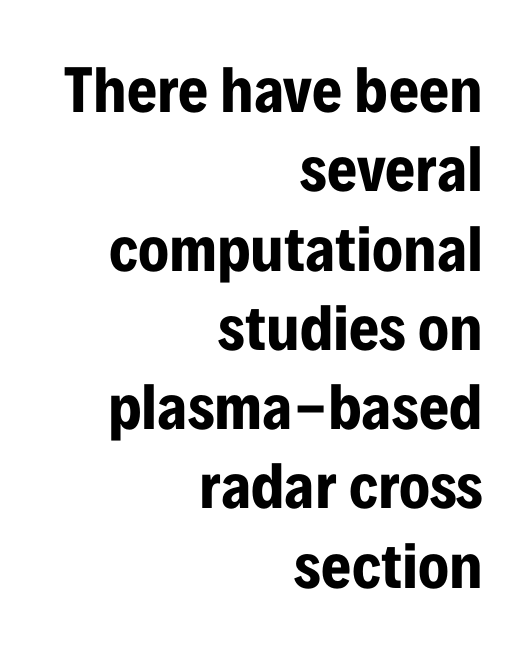
The face used here is proportionally spaced, like ordinary book or web type. Casual observation: everything's shoved over to the right. The letters carry no serifs — their stems end cleanly without finishing strokes. Plenty of ink on the page — the face is bold.
